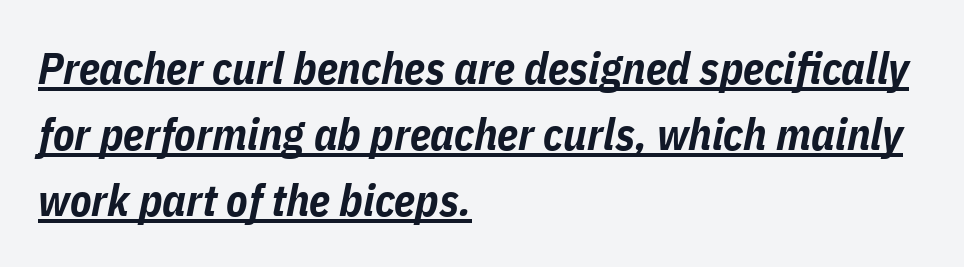
{"italic": "yes", "lean": "right", "slant_degrees": 11, "bold": "yes", "weight": "bold", "width": "condensed", "stroke_contrast": "low", "x_height": "medium", "monospaced": "no", "underline": "yes", "align": "left", "line_spacing": "normal", "line_spacing_ratio": 1.5, "letter_spacing": "normal", "letter_spacing_em": 0.0, "glyph_px": 44}
